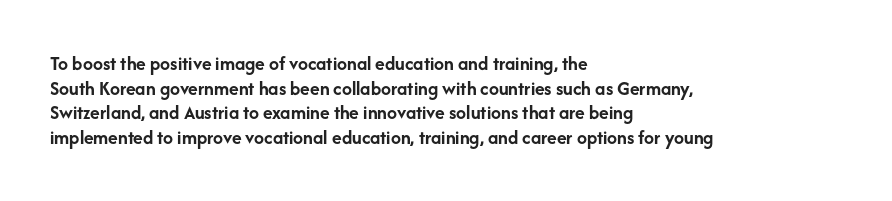
{"italic": "no", "bold": "yes", "underline": "no", "align": "left", "line_spacing_ratio": 1.23, "letter_spacing": "normal", "letter_spacing_em": 0.0, "glyph_px": 20}
